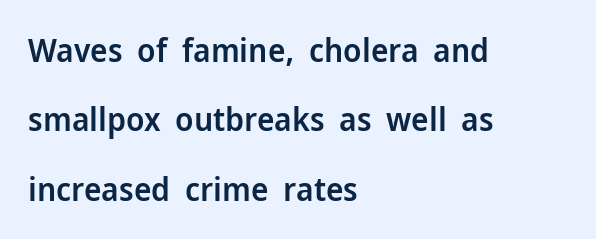
This is the regular roman posture of the typeface. Interline gaps are noticeably wide in this sample. Alignment: flush left. A fair bit of extra ink — the face is semibold, not bold. Look at the bottom of the vertical strokes: they stop flat, with no serifs.
